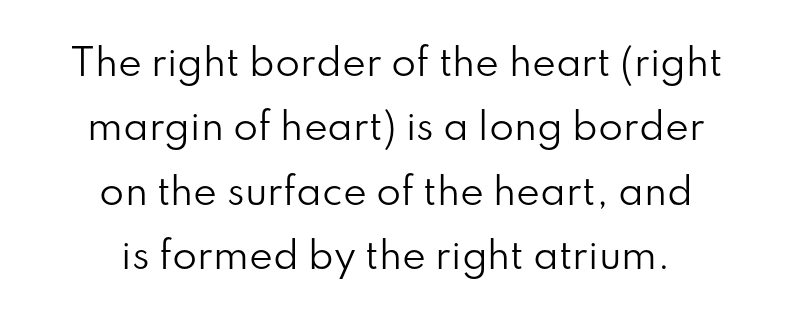
Q: Is the text bold? A: No.
Q: Is the text italic (slanted)? A: No, it is upright.
Q: Is the typeface a serif or a sans-serif typeface? A: Sans-serif.
Q: Is the text underlined? A: No.
Q: How is the paragraph aligned? A: Centered.
Q: Is the spacing between letters normal or unusually wide? A: Normal.
Q: Width (condensed, normal, or wide)? A: Normal.
Q: Stroke contrast? A: Low.
Q: x-height? A: Small.
Q: Monospaced? A: No.
